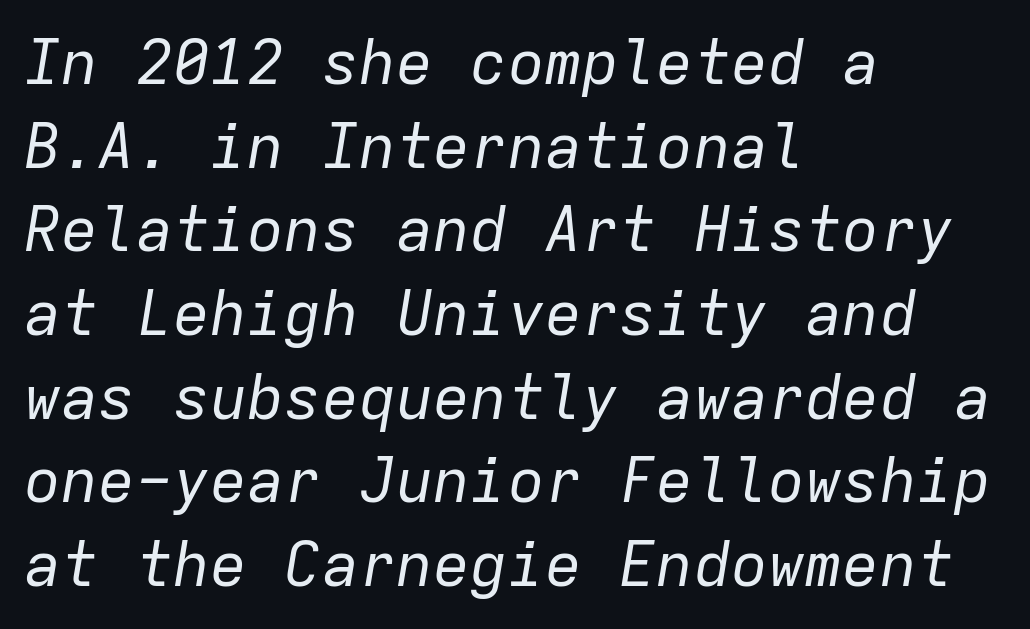
The image shows 62 px regular-weight type, italic (leaning right), monospaced; set left-aligned, normal line spacing (1.35x), normal letter spacing, not underlined; low stroke contrast and a medium x-height.
